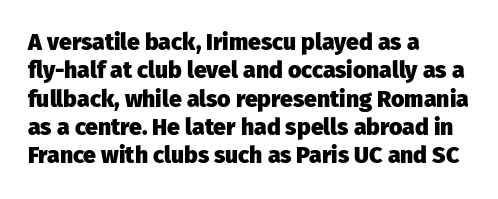
Plain, unruled lines of type. Heft: maximum for text — a bold. The tracking reads as untouched default to a designer's eye. Nope, not italic — everything's standing straight.
